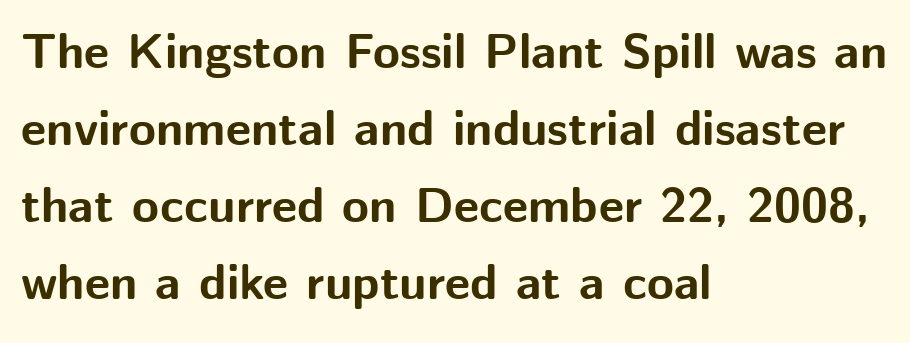
Q: Is the text bold? A: Yes.
Q: Is the text italic (slanted)? A: No, it is upright.
Q: Is the typeface a serif or a sans-serif typeface? A: Sans-serif.
Q: Is the text underlined? A: No.
Q: How is the paragraph aligned? A: Left-aligned.
Q: Is the spacing between letters normal or unusually wide? A: Normal.
Q: Is the spacing between lines tight, normal or loose? A: Normal.
Q: Width (condensed, normal, or wide)? A: Normal.
Q: Stroke contrast? A: Medium.
Q: x-height? A: Medium.
Q: Monospaced? A: No.
